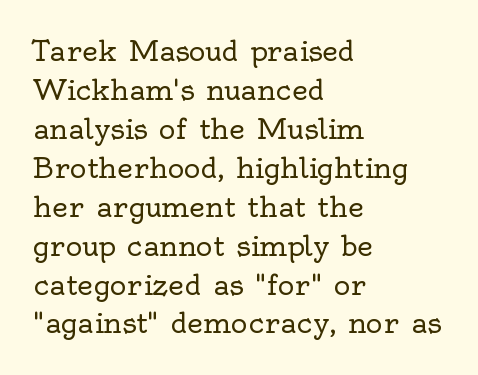
Vertical stems look standard width or narrower in stroke. This block has exactly the height ordinary leading produces. Typeset ragged right — the left edge is the straight one. The font family rendered here belongs to the serif group.
